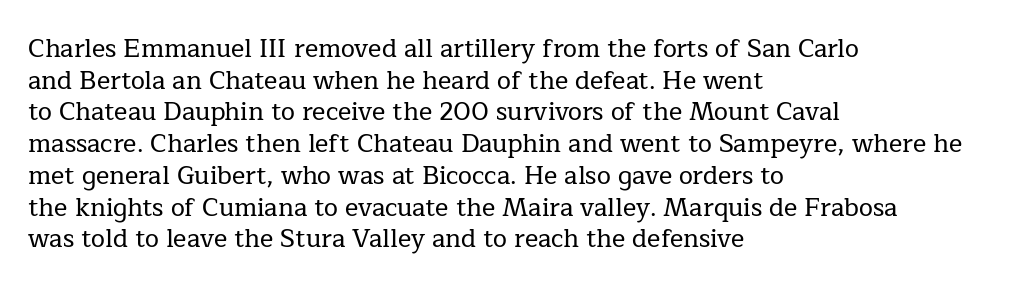
The image shows 25 px text type, upright; set left-aligned, normal line spacing (1.27x), normal letter spacing, not underlined.
